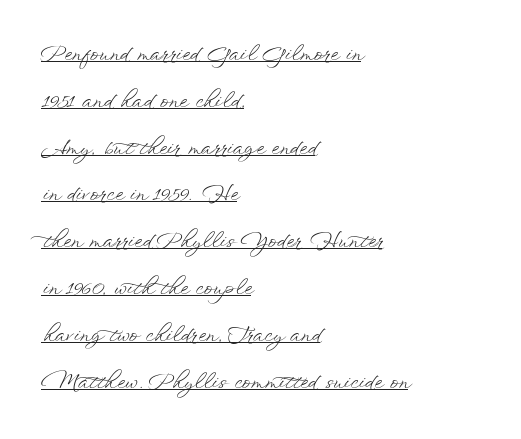
Q: Is the text bold? A: No.
Q: Is the text italic (slanted)? A: Yes.
Q: Is the text underlined? A: Yes.
Q: How is the paragraph aligned? A: Left-aligned.
Q: Is the spacing between letters normal or unusually wide? A: Normal.
Q: Is the spacing between lines tight, normal or loose? A: Loose.
